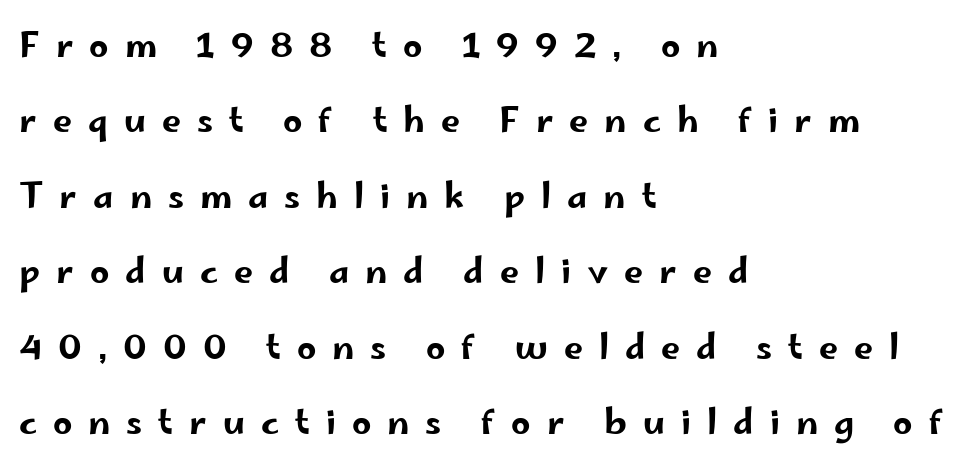
{"serif": "no", "italic": "no", "width": "wide", "stroke_contrast": "low", "x_height": "small", "monospaced": "no", "underline": "no", "align": "left", "line_spacing": "loose", "line_spacing_ratio": 2.22, "letter_spacing": "wide", "letter_spacing_em": 0.47, "glyph_px": 34}
